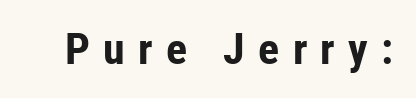
{"serif": "no", "italic": "no", "bold": "yes", "weight": "bold", "width": "condensed", "stroke_contrast": "low", "x_height": "medium", "monospaced": "no", "underline": "no", "letter_spacing": "wide", "letter_spacing_em": 0.3, "glyph_px": 44}
